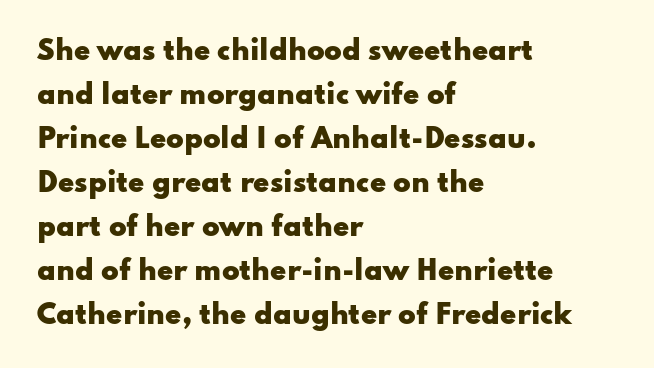
Every letter is thick-stroked: bold, no question. The typography opts for an upright posture over an oblique one. Words appear dense and cohesive because spacing is normal. Line spacing here is normal. Check the space under the baseline: it is left empty. Line beginnings align vertically; line endings do not.
